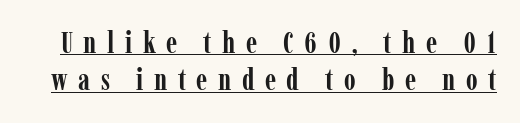
The passage shown is typed in a proportional face where columns would drift. The horizontal fit of the characters is loose and conspicuously gappy. Little horizontal feet cap the strokes, marking this as serif type. Every character sits straight up, as roman type does. A full-strength bold gives these letters their thick strokes. Honestly, the underline is the first thing you notice here.
